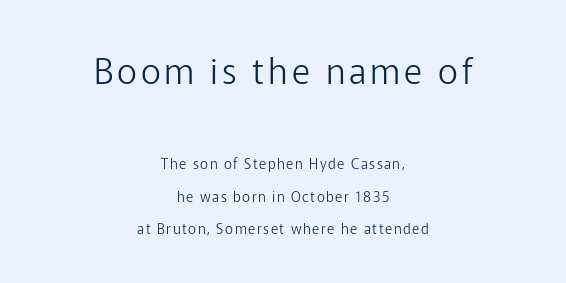
Q: Is the text bold? A: No.
Q: Is the text italic (slanted)? A: No, it is upright.
Q: Is the typeface a serif or a sans-serif typeface? A: Sans-serif.
Q: Is the text underlined? A: No.
Q: How is the paragraph aligned? A: Centered.
Q: Is the spacing between lines tight, normal or loose? A: Loose.
Q: Which block of text is set in a larger size, the first (top) or the second (bottom)? A: The first (top) one.
Q: Width (condensed, normal, or wide)? A: Normal.
Q: Stroke contrast? A: Low.
Q: x-height? A: Medium.
Q: Monospaced? A: No.
